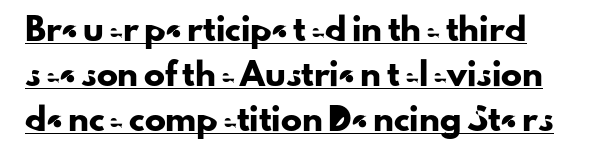
The image shows 21 px text type, upright; set loose line spacing (2.14x), normal letter spacing, underlined.
